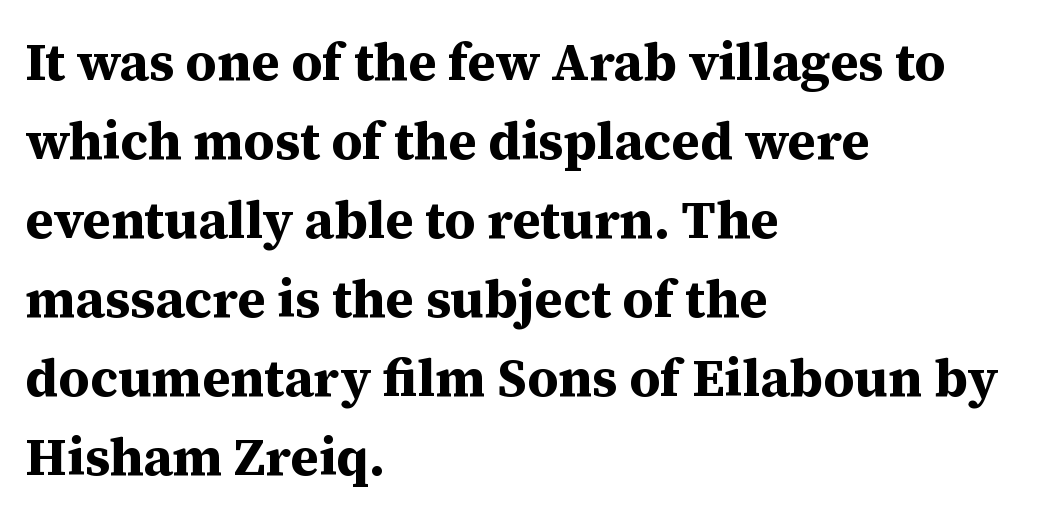
The image shows 53 px bold serif type, upright; set left-aligned, normal line spacing (1.49x), normal letter spacing, not underlined; medium stroke contrast and a medium x-height.
